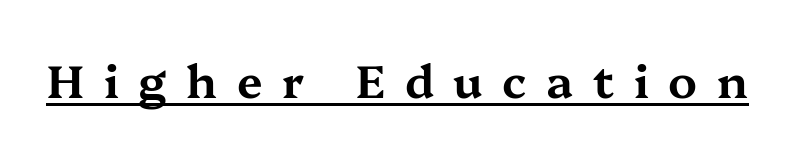
Here the designer chose a conventional face with non-uniform glyph widths. I'd call this a serif setting — the letters wear small feet. The axis of the letterforms is exactly vertical. Does a line run under the words? Yes, clearly. The letterforms stand isolated, each surrounded by extra space.
